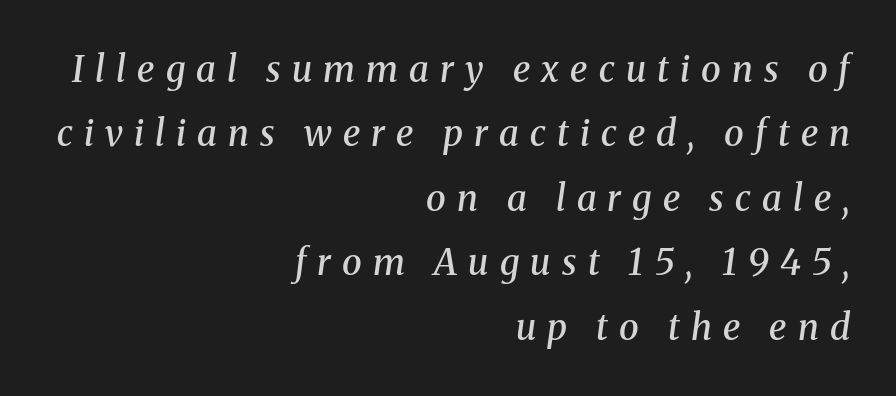
Q: Is the text bold? A: Semi-bold.
Q: Is the text italic (slanted)? A: Yes, it leans right by about 8 degrees.
Q: Is the typeface a serif or a sans-serif typeface? A: Serif.
Q: Is the text underlined? A: No.
Q: How is the paragraph aligned? A: Right-aligned.
Q: Is the spacing between letters normal or unusually wide? A: Unusually wide.
Q: Width (condensed, normal, or wide)? A: Normal.
Q: Stroke contrast? A: Medium.
Q: x-height? A: Medium.
Q: Monospaced? A: No.
